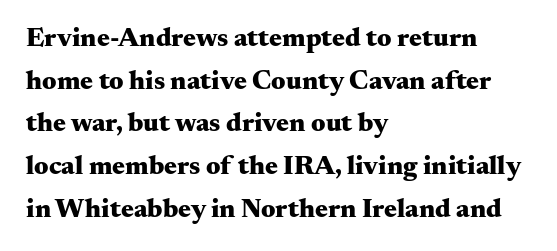
{"italic": "no", "bold": "yes", "underline": "no", "align": "left", "line_spacing": "normal", "line_spacing_ratio": 1.58, "letter_spacing": "normal", "letter_spacing_em": 0.0, "glyph_px": 27}
